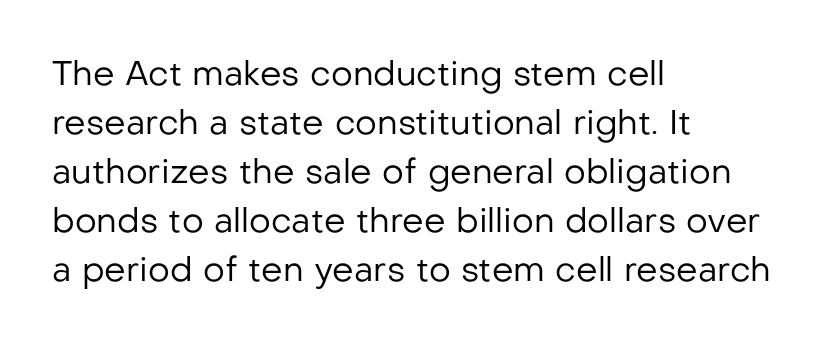
The image shows 34 px regular-weight sans-serif type, upright; set left-aligned, normal line spacing (1.44x), normal letter spacing, not underlined; low stroke contrast and a medium x-height.
